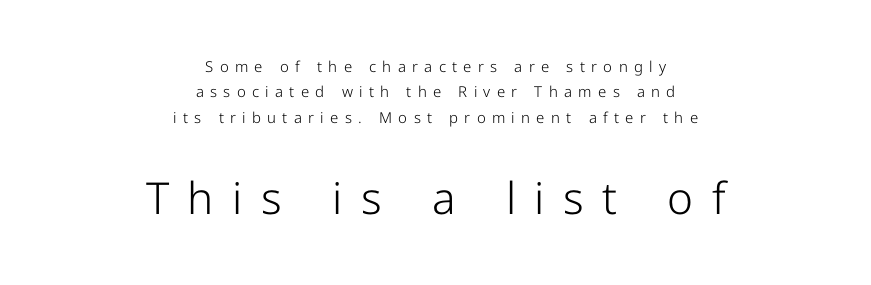
Beneath every word, the page is bare. The rendering uses natural spacing where letterforms have individual widths. Horizontal alignment here is central, giving a formal, balanced look. Style check: upright. The horizontal fit of the characters is loose and conspicuously gappy.
